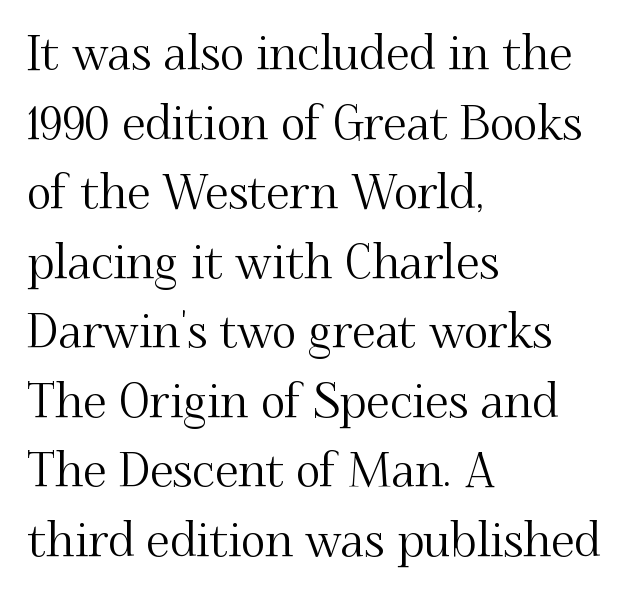
The face used here is seriffed, in the tradition of book romans. Here the designer chose a conventional face with non-uniform glyph widths. If you measured baseline to baseline, you'd find a middling distance. Caption: multi-line text, flush left, ragged right. Only glyphs here, with clear space below each row. Do the letters lean? They stand straight.
